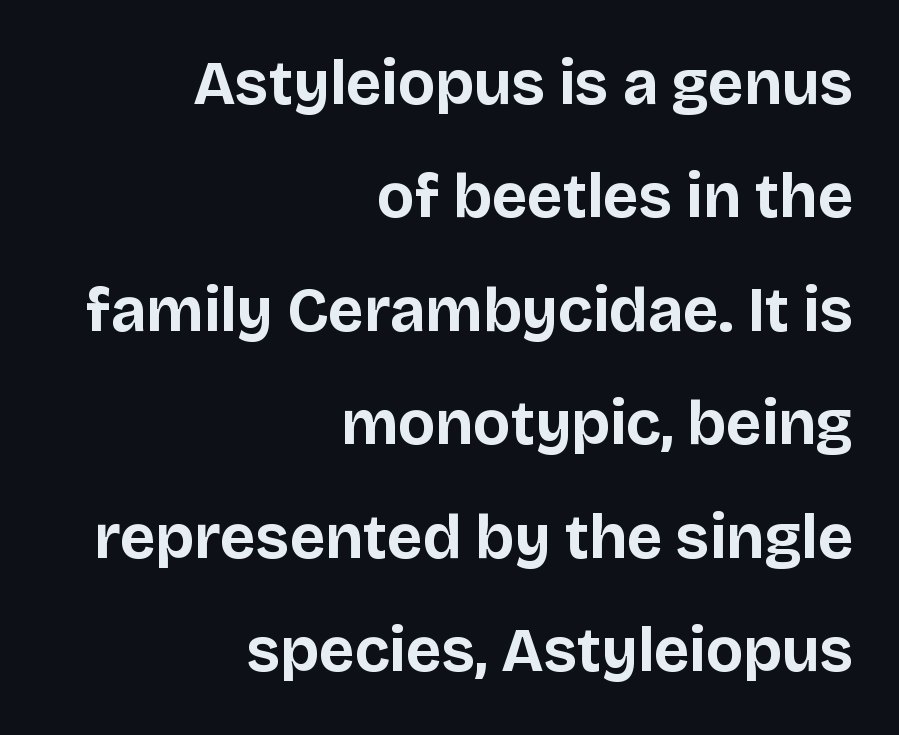
Beneath every word, the page is bare. The typesetting leans heavy: a genuine bold. Compared with typical body copy, the letter spacing here is the same. Grotesque or geometric, the face here clearly has no serifs.
